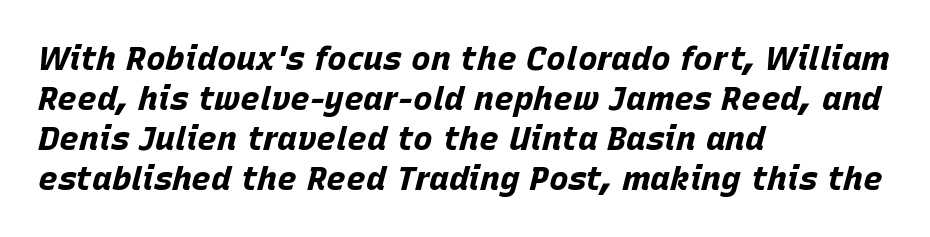
{"italic": "yes", "lean": "right", "slant_degrees": 15, "bold": "yes", "weight": "bold", "width": "normal", "stroke_contrast": "low", "x_height": "large", "monospaced": "no", "underline": "no", "align": "left", "line_spacing_ratio": 1.21, "letter_spacing": "normal", "letter_spacing_em": 0.0, "glyph_px": 33}
